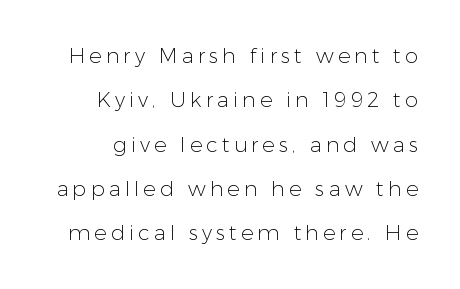
{"italic": "no", "bold": "no", "underline": "no", "line_spacing": "loose", "line_spacing_ratio": 2.11, "glyph_px": 21}
